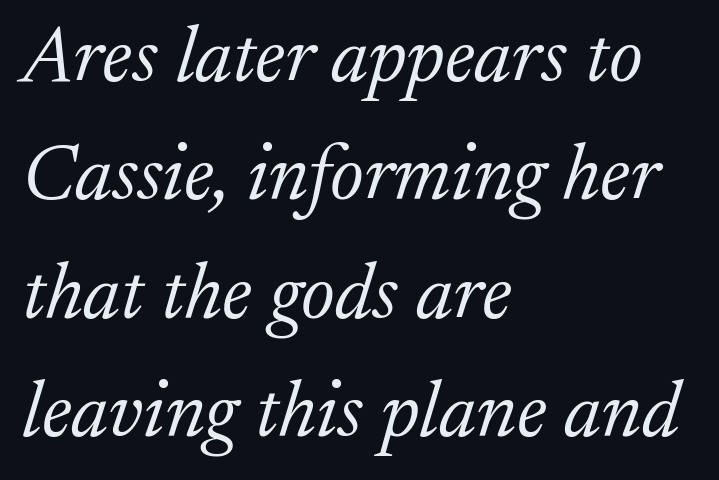
Examine the stroke ends and you'll spot serifs. Emphasis-style slanted type is in use. Letters have the restrained weight of plain body copy at most. Spacing between characters is what you'd get straight out of the box.
